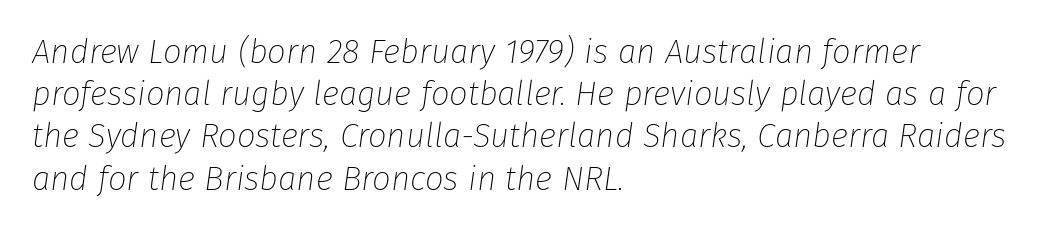
{"italic": "yes", "lean": "right", "slant_degrees": 8, "bold": "no", "weight": "thin", "width": "normal", "stroke_contrast": "low", "x_height": "medium", "monospaced": "no", "underline": "no", "align": "left", "line_spacing": "normal", "line_spacing_ratio": 1.28, "letter_spacing": "normal", "letter_spacing_em": 0.0, "glyph_px": 33}
